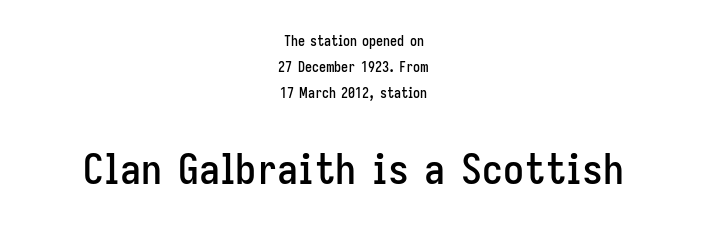
Notice how the stems are strictly vertical — no italics here. These lines keep a tight, regular rhythm from letter to letter. The compositor balanced each line on the midline. Are there feet on the stems? There aren't — it's a sans. The passage shown is not underscored anywhere. The lower block of text is set noticeably larger than the block above it.
